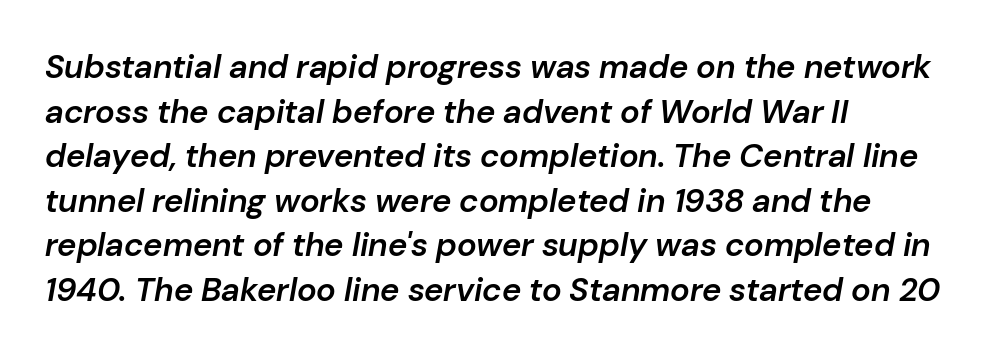
The image shows 33 px semibold type, italic (leaning right); set left-aligned, normal line spacing (1.35x), normal letter spacing, not underlined; low stroke contrast and a medium x-height.
